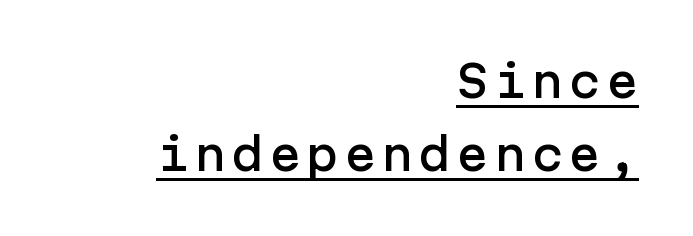
Q: Is the text italic (slanted)? A: No, it is upright.
Q: Is the typeface a serif or a sans-serif typeface? A: Sans-serif.
Q: Is the text underlined? A: Yes.
Q: How is the paragraph aligned? A: Right-aligned.
Q: Is the spacing between lines tight, normal or loose? A: Normal.
Q: Width (condensed, normal, or wide)? A: Normal.
Q: Stroke contrast? A: Low.
Q: x-height? A: Medium.
